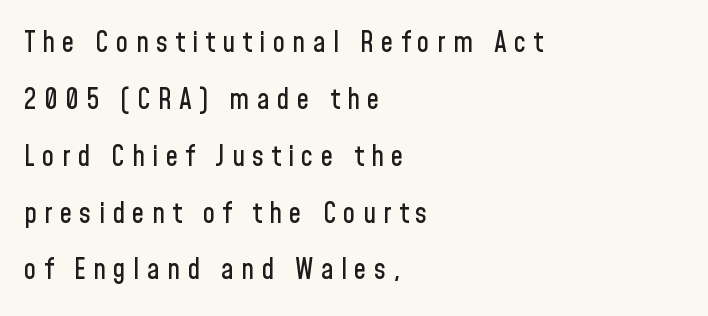
The image shows 28 px condensed sans-serif type, upright; set left-aligned, loose line spacing (2.03x), unusually wide letter spacing (+0.26 em), not underlined; low stroke contrast and a medium x-height.
